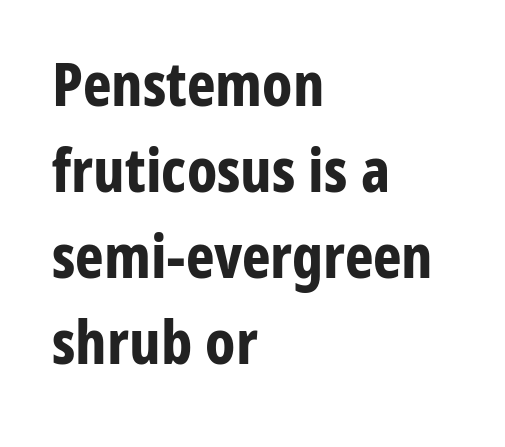
I'd describe the lettering as bold — thick and assertive. Line spacing here is normal. Glance below the letters and you will spot only blank space. Is this a fixed-width face? No — the glyphs have proportional, varying widths. The letters stand straight up with perfectly vertical stems.
